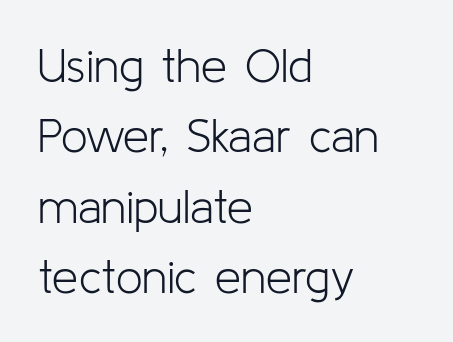
{"serif": "no", "italic": "no", "bold": "no", "weight": "light", "width": "normal", "stroke_contrast": "low", "x_height": "medium", "monospaced": "no", "underline": "no", "align": "left", "line_spacing": "normal", "line_spacing_ratio": 1.5, "letter_spacing": "normal", "letter_spacing_em": 0.0, "glyph_px": 47}
